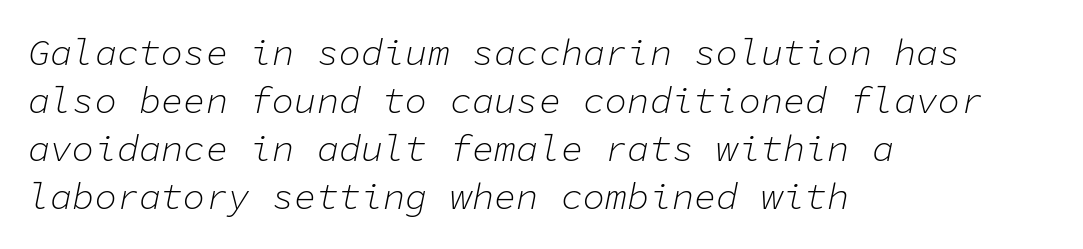
The image shows 37 px light type, italic (leaning right), monospaced; set left-aligned, normal line spacing (1.3x), normal letter spacing, not underlined; low stroke contrast and a medium x-height.
